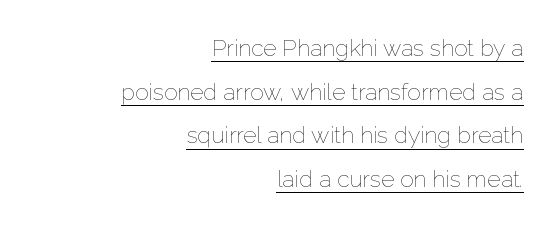
Q: Is the text bold? A: No.
Q: Is the text italic (slanted)? A: No, it is upright.
Q: Is the text underlined? A: Yes.
Q: How is the paragraph aligned? A: Right-aligned.
Q: Is the spacing between letters normal or unusually wide? A: Normal.
Q: Is the spacing between lines tight, normal or loose? A: Loose.
